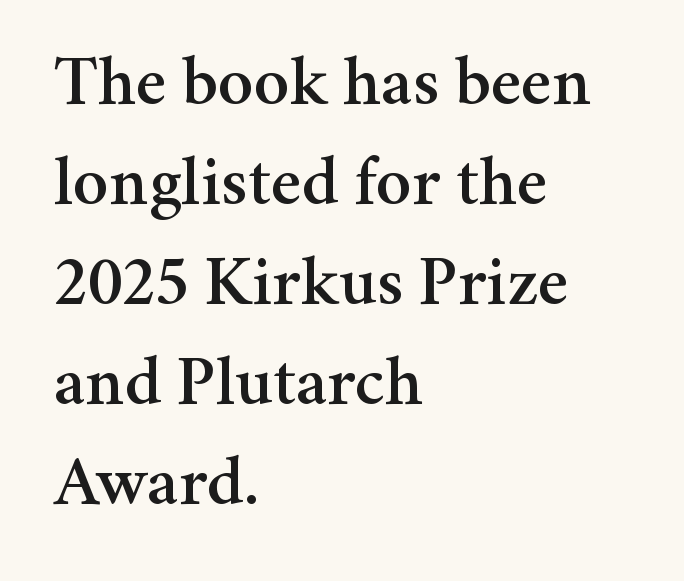
The letterforms sit shoulder to shoulder at normal distance. Regarding serifs, this sample has them. Posture: upright roman. The string is rendered with underlining switched off.
